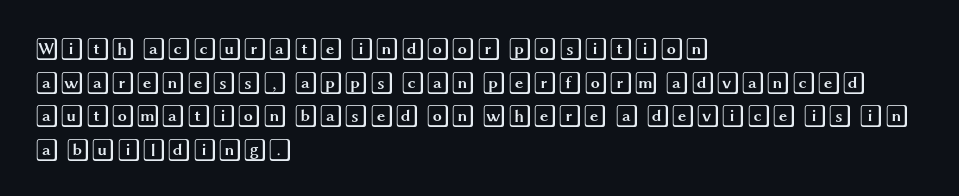
The image shows 23 px text type, upright; set left-aligned, normal line spacing (1.46x), normal letter spacing, not underlined.
